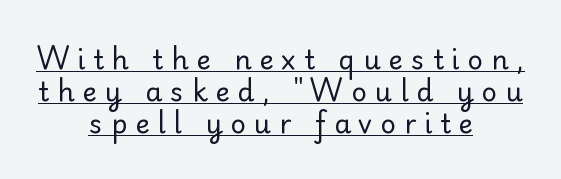
The image shows 27 px text type, upright; set centered, line spacing 1.19x, unusually wide letter spacing (+0.29 em), underlined.
